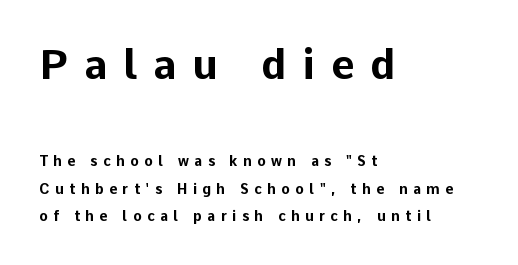
The image shows 41 px bold sans-serif type, upright; set left-aligned, loose line spacing (1.96x), unusually wide letter spacing (+0.39 em), not underlined; the first (top) block is 2.93x larger; low stroke contrast and a medium x-height.
